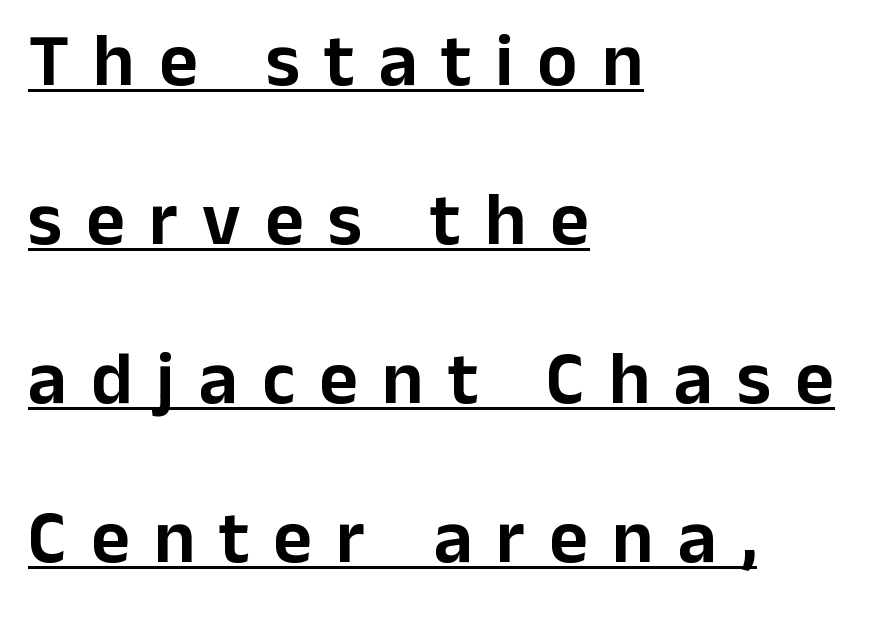
{"serif": "no", "italic": "no", "width": "normal", "stroke_contrast": "low", "x_height": "medium", "monospaced": "no", "underline": "yes", "align": "left", "line_spacing": "loose", "line_spacing_ratio": 2.12, "letter_spacing": "wide", "letter_spacing_em": 0.32, "glyph_px": 75}
